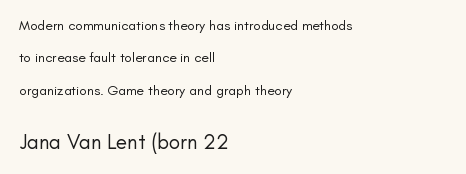
The text block is weighted toward the left margin, trailing off unevenly rightward. Look at the glyph heights: the lower group is clearly the bigger setting. Vertical stems look standard width or narrower in stroke. Nobody touched the tracking dial on this one. This is the regular roman posture of the typeface. Does the leading feel generous? Absolutely, it's lavish.
